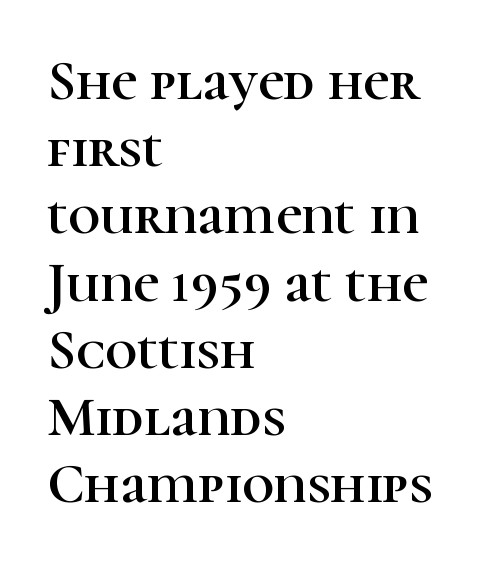
The rendering shows small feet on the letterforms — a serif design. You could call the tracking neutral — neither tight nor loose. If you drew a ruler down the left edge, every line would touch it. Varying glyph widths throughout — classic text-font behaviour. You can tell it's not italic because the verticals are truly vertical.
